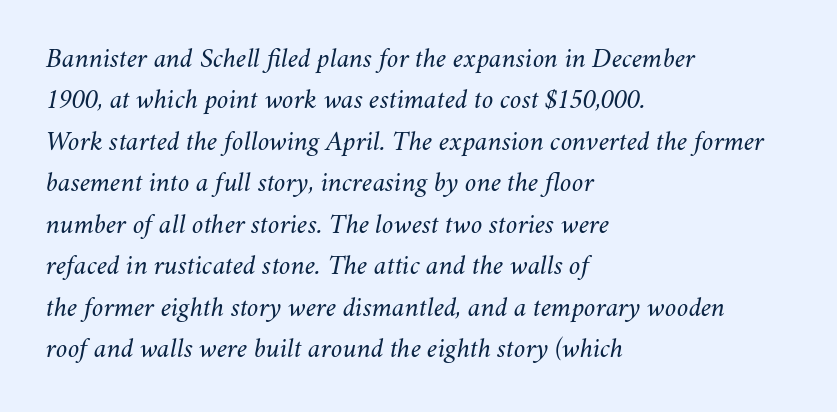
The image shows 28 px regular-weight type, italic (leaning right); set left-aligned, normal line spacing (1.48x), normal letter spacing, not underlined; medium stroke contrast and a small x-height.
